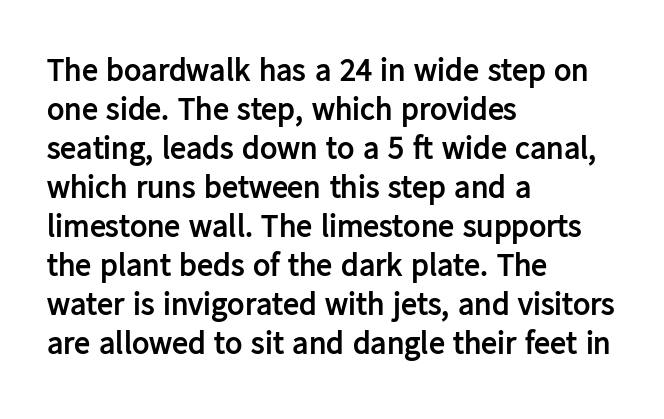
Horizontal alignment here is leftward, the default for most running prose. Font category for this specimen: sans-serif. Ordinary non-slanted type is in use. The rendering uses natural spacing where letterforms have individual widths. The passage shown is emphatically bold. The gap between lines stays unmarked.
